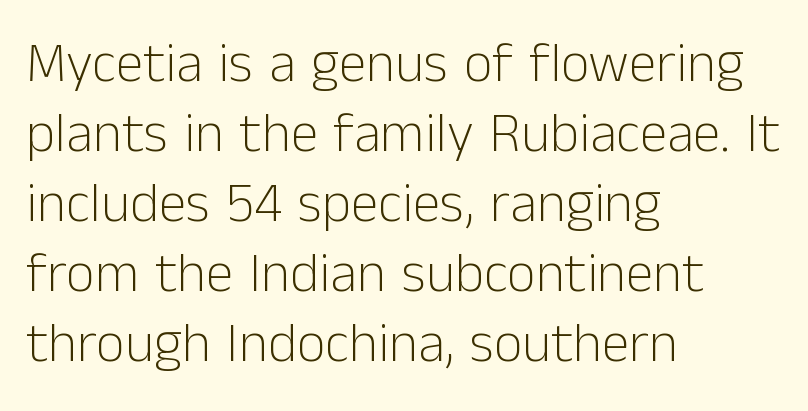
{"serif": "no", "italic": "no", "bold": "no", "weight": "light", "width": "normal", "stroke_contrast": "low", "x_height": "medium", "monospaced": "no", "underline": "no", "align": "left", "line_spacing": "normal", "line_spacing_ratio": 1.25, "letter_spacing": "normal", "letter_spacing_em": 0.0, "glyph_px": 56}
